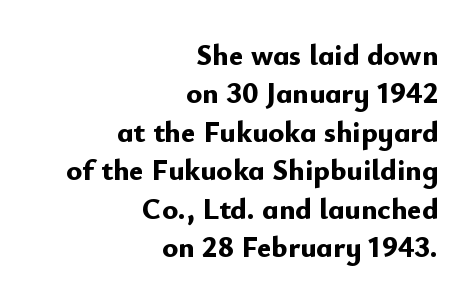
The passage shown is typed in a proportional face where columns would drift. The rendering uses a bold face; every stroke is thick and dark. The text block is weighted toward the right margin, trailing off unevenly leftward. Underline: absent. Successive baselines arrive at the customary interval.
